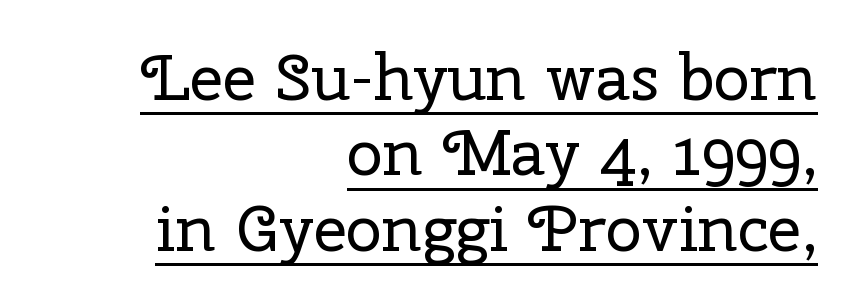
{"serif": "yes", "italic": "no", "bold": "no", "weight": "regular", "width": "normal", "stroke_contrast": "low", "x_height": "medium", "monospaced": "no", "underline": "yes", "align": "right", "line_spacing_ratio": 1.16, "letter_spacing": "normal", "letter_spacing_em": 0.0, "glyph_px": 65}
